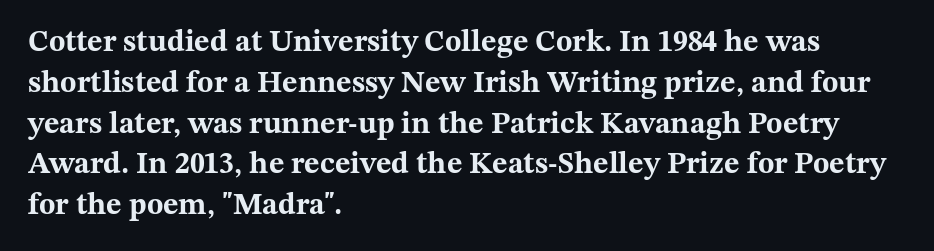
The image shows 30 px bold, wide serif type, upright; set left-aligned, normal line spacing (1.36x), normal letter spacing, not underlined; medium stroke contrast and a medium x-height.
